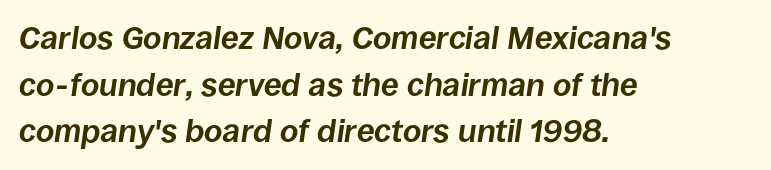
Q: Is the text bold? A: Yes.
Q: Is the text italic (slanted)? A: Yes, it leans right by about 8 degrees.
Q: Is the text underlined? A: No.
Q: How is the paragraph aligned? A: Left-aligned.
Q: Is the spacing between letters normal or unusually wide? A: Normal.
Q: Is the spacing between lines tight, normal or loose? A: Normal.
Q: Width (condensed, normal, or wide)? A: Normal.
Q: Stroke contrast? A: Low.
Q: x-height? A: Large.
Q: Monospaced? A: No.
